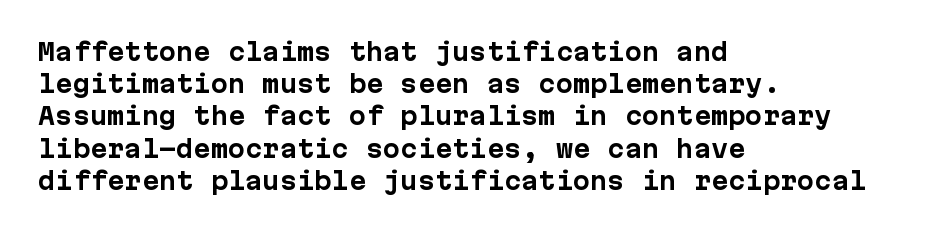
{"italic": "no", "bold": "yes", "underline": "no", "align": "left", "line_spacing": "normal", "line_spacing_ratio": 1.4, "letter_spacing": "normal", "letter_spacing_em": 0.0, "glyph_px": 23}
